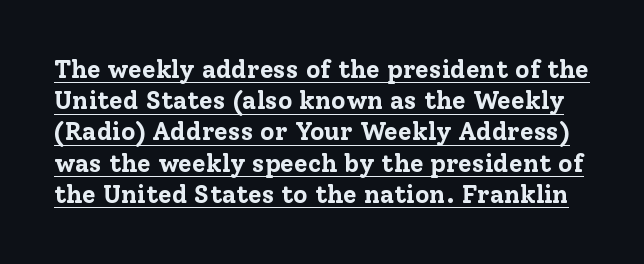
The image shows 25 px bold type, upright; set normal line spacing (1.25x), normal letter spacing, underlined.
